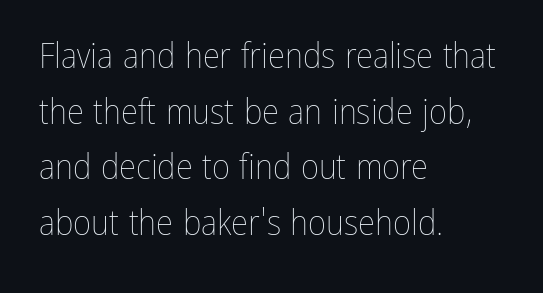
The image shows 35 px thin, condensed type, upright; set left-aligned, normal line spacing (1.59x), normal letter spacing, not underlined; low stroke contrast and a medium x-height.
